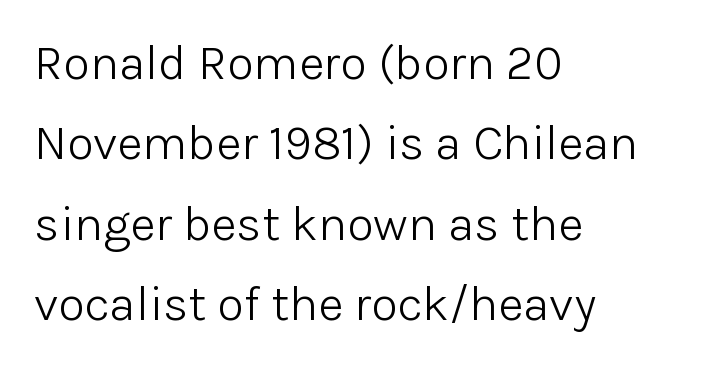
Q: Is the text bold? A: No.
Q: Is the text italic (slanted)? A: No, it is upright.
Q: Is the typeface a serif or a sans-serif typeface? A: Sans-serif.
Q: Is the text underlined? A: No.
Q: How is the paragraph aligned? A: Left-aligned.
Q: Is the spacing between letters normal or unusually wide? A: Normal.
Q: Is the spacing between lines tight, normal or loose? A: Normal.
Q: Width (condensed, normal, or wide)? A: Normal.
Q: Stroke contrast? A: Low.
Q: x-height? A: Medium.
Q: Monospaced? A: No.
